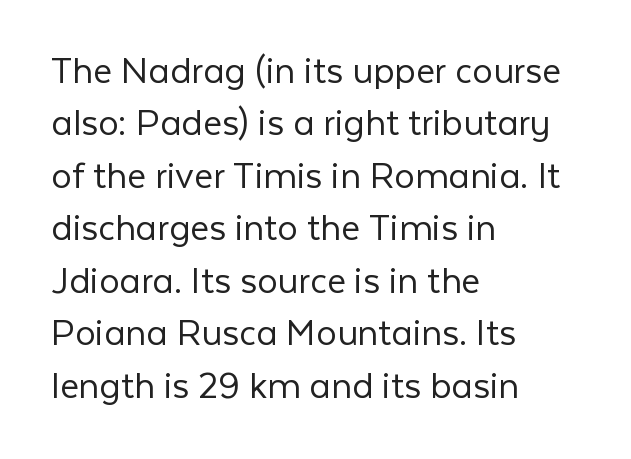
{"serif": "no", "italic": "no", "bold": "no", "weight": "light", "width": "normal", "stroke_contrast": "low", "x_height": "medium", "monospaced": "no", "underline": "no", "align": "left", "line_spacing": "normal", "line_spacing_ratio": 1.28, "letter_spacing": "normal", "letter_spacing_em": 0.0, "glyph_px": 41}
